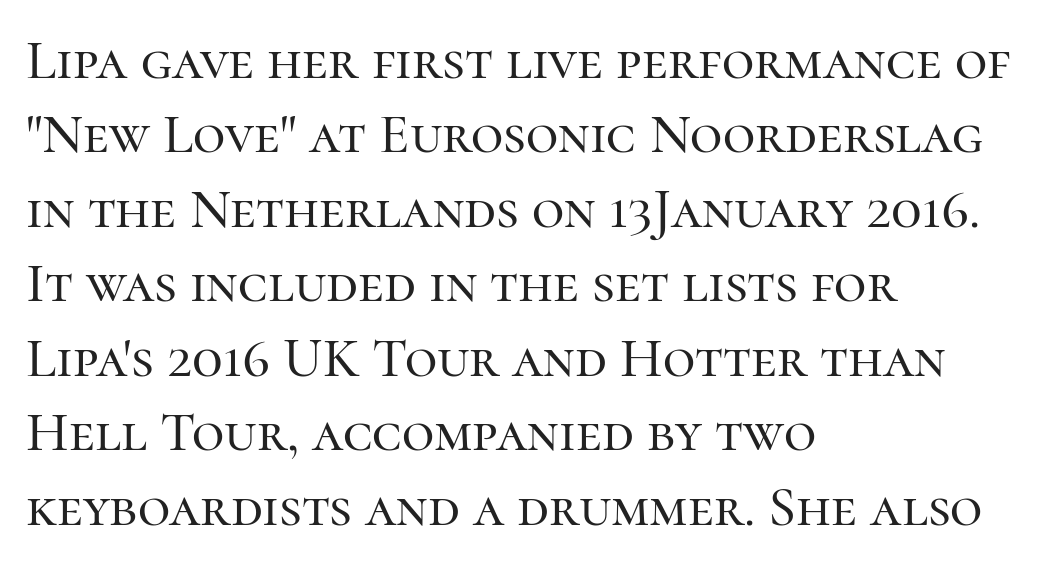
{"serif": "yes", "italic": "no", "width": "normal", "stroke_contrast": "high", "x_height": "medium", "monospaced": "no", "underline": "no", "align": "left", "line_spacing": "normal", "line_spacing_ratio": 1.33, "letter_spacing": "normal", "letter_spacing_em": 0.0, "glyph_px": 56}
